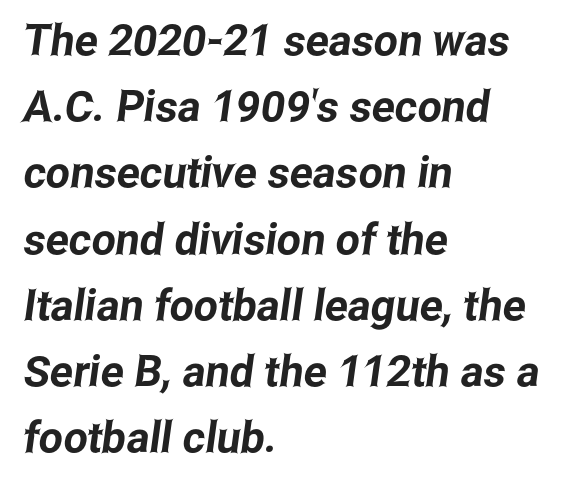
{"serif": "no", "width": "condensed", "stroke_contrast": "low", "x_height": "medium", "monospaced": "no", "underline": "no", "align": "left", "line_spacing": "normal", "line_spacing_ratio": 1.54, "letter_spacing": "normal", "letter_spacing_em": 0.0, "glyph_px": 43}
